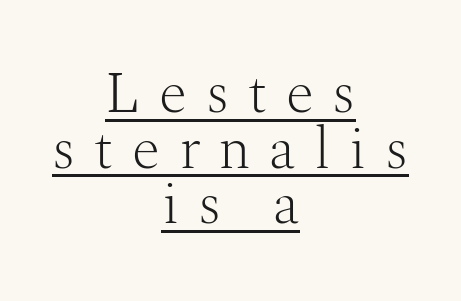
Nope, not italic — everything's standing straight. Casual observation: everything's sitting right in the middle. Summary of vertical rhythm: compact, with narrow interline spacing. Check the space under the baseline: a stroke is drawn there. Stems and bowls with no extra thickness — not bold.
